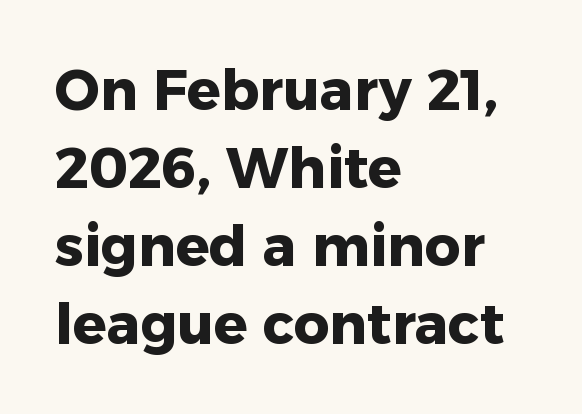
Words appear dense and cohesive because spacing is normal. The text was rendered using a sans face with plain stroke endings. The baseline area is clear. The rendering uses a moderate line-height, typical for paragraphs.
